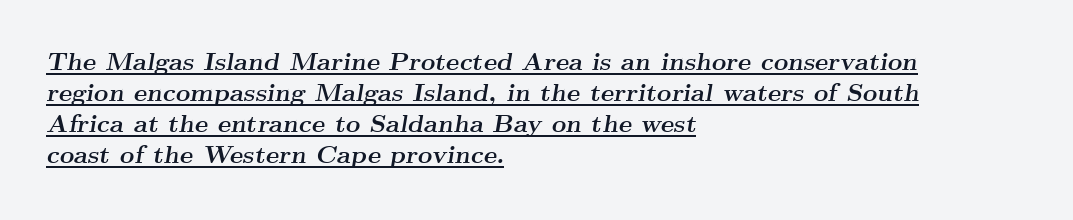
Somebody hit Ctrl+U on this one — the words are underlined. The rendering anchors every line to the left-hand side. When letters slant like this, we call the style italic. This sample uses plain, unmodified letter spacing. As a designer I'd log this as weight 700, bold.
